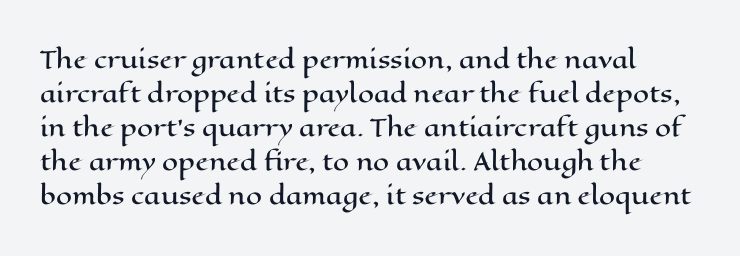
The image shows 23 px text type, upright; set normal line spacing (1.48x), normal letter spacing, not underlined.
